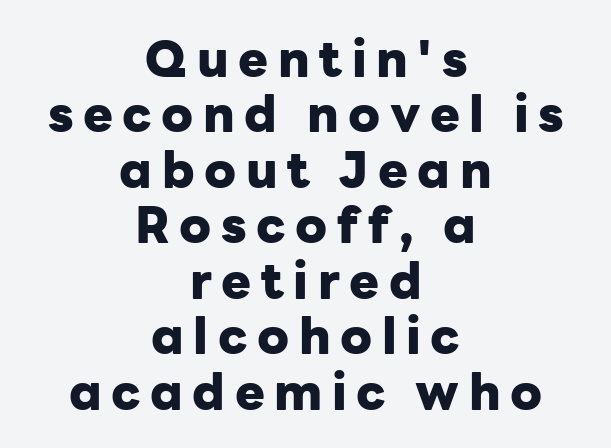
Q: Is the text bold? A: Yes.
Q: Is the text italic (slanted)? A: No, it is upright.
Q: Is the typeface a serif or a sans-serif typeface? A: Sans-serif.
Q: Is the text underlined? A: No.
Q: How is the paragraph aligned? A: Centered.
Q: Is the spacing between lines tight, normal or loose? A: Tight.
Q: Width (condensed, normal, or wide)? A: Normal.
Q: Stroke contrast? A: Low.
Q: x-height? A: Medium.
Q: Monospaced? A: No.
